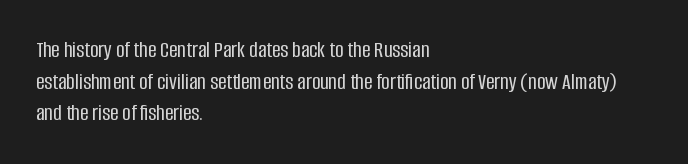
The image shows 23 px text type, upright; set left-aligned, normal line spacing (1.38x), normal letter spacing, not underlined.
